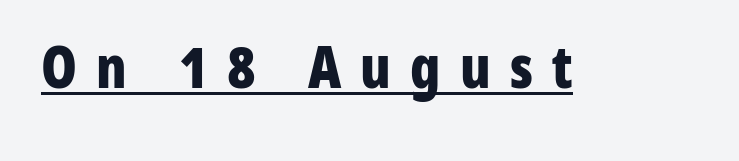
The image shows 58 px bold, condensed sans-serif type, upright; set unusually wide letter spacing (+0.33 em), underlined; low stroke contrast and a medium x-height.
